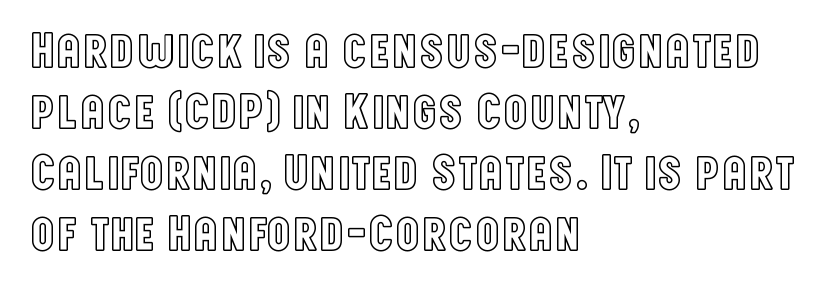
{"italic": "no", "width": "condensed", "x_height": "large", "monospaced": "no", "underline": "no", "align": "left", "line_spacing_ratio": 1.22, "letter_spacing": "normal", "letter_spacing_em": 0.0, "glyph_px": 50}
